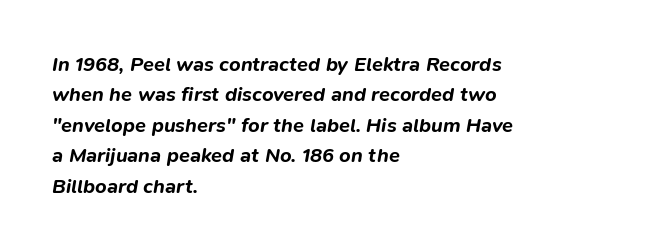
Q: Is the text bold? A: Yes.
Q: Is the text italic (slanted)? A: Yes, it leans right by about 9 degrees.
Q: Is the text underlined? A: No.
Q: How is the paragraph aligned? A: Left-aligned.
Q: Is the spacing between letters normal or unusually wide? A: Normal.
Q: Is the spacing between lines tight, normal or loose? A: Normal.
